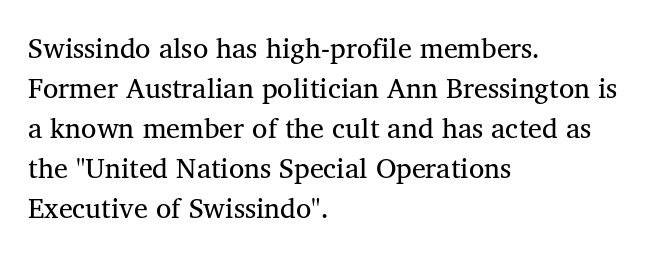
Default kerning and tracking; the words read as compact shapes. Is the block centered? No — it sits flush against the left margin. Vertical spacing — default. No letter is thick-stroked: the sample isn't bold.
